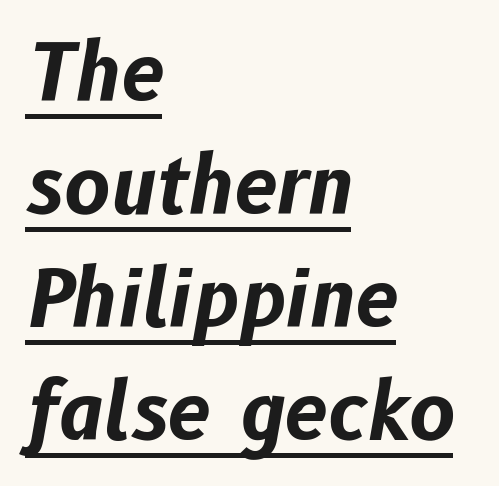
The image shows 78 px bold type, italic (leaning right); set left-aligned, normal line spacing (1.45x), normal letter spacing, underlined; low stroke contrast and a medium x-height.
